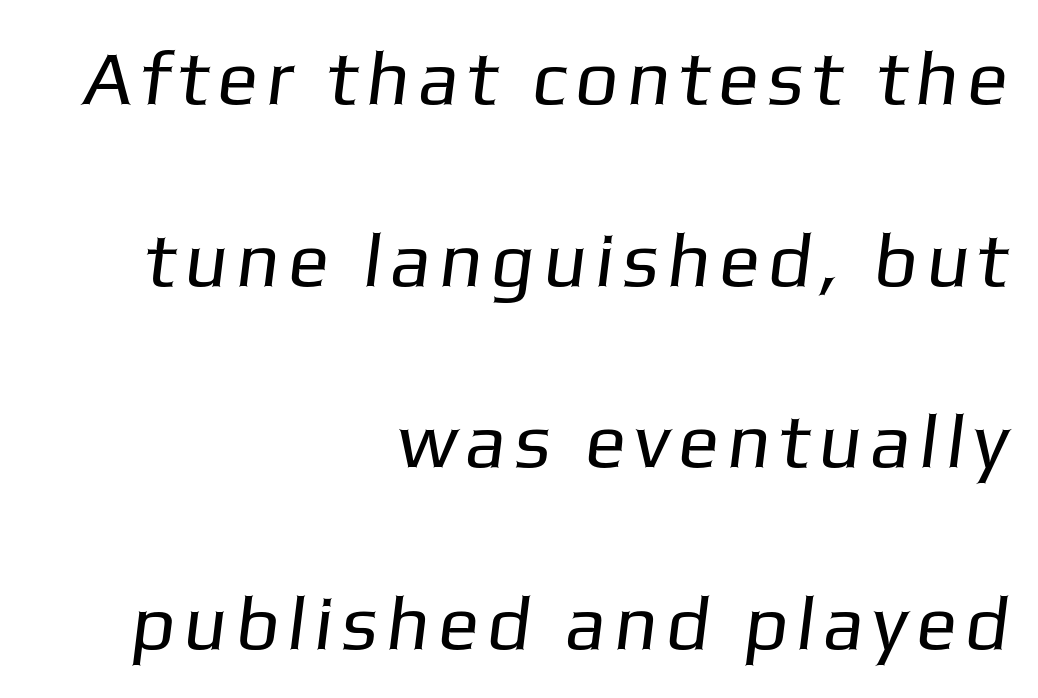
Check under the words: just untouched page. A quiet, ordinary-to-light weight characterises the typeface. Each letter keeps its own natural width here, so spacing adapts to shape. Teacher's note: observe the even right margin — that is flush-right alignment.
